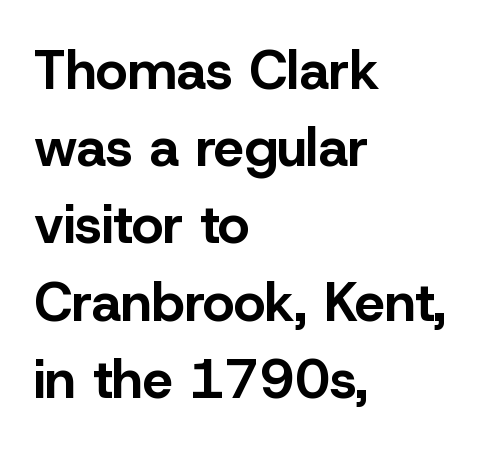
{"serif": "no", "italic": "no", "bold": "yes", "weight": "bold", "width": "normal", "stroke_contrast": "low", "x_height": "medium", "monospaced": "no", "underline": "no", "align": "left", "line_spacing": "normal", "line_spacing_ratio": 1.43, "letter_spacing": "normal", "letter_spacing_em": 0.0, "glyph_px": 54}
